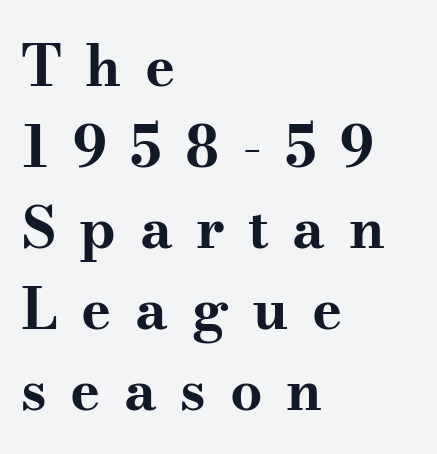
{"serif": "yes", "italic": "no", "bold": "yes", "weight": "bold", "width": "wide", "stroke_contrast": "medium", "x_height": "small", "monospaced": "no", "underline": "no", "align": "left", "line_spacing": "normal", "line_spacing_ratio": 1.42, "letter_spacing": "wide", "letter_spacing_em": 0.41, "glyph_px": 57}
